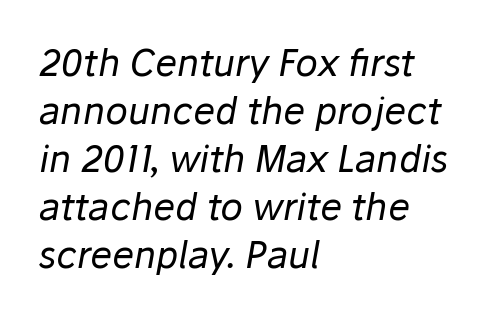
Q: Is the text bold? A: No.
Q: Is the text italic (slanted)? A: Yes, it leans right by about 10 degrees.
Q: Is the text underlined? A: No.
Q: How is the paragraph aligned? A: Left-aligned.
Q: Is the spacing between letters normal or unusually wide? A: Normal.
Q: Is the spacing between lines tight, normal or loose? A: Normal.
Q: Width (condensed, normal, or wide)? A: Normal.
Q: Stroke contrast? A: Low.
Q: x-height? A: Medium.
Q: Monospaced? A: No.
